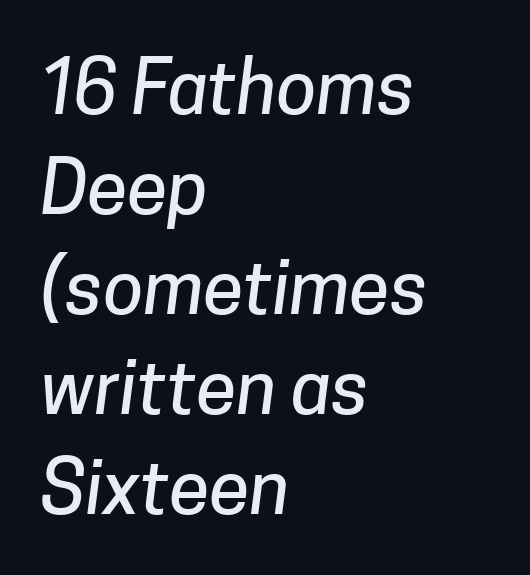
{"serif": "no", "width": "normal", "stroke_contrast": "low", "x_height": "medium", "monospaced": "no", "underline": "no", "align": "left", "line_spacing": "normal", "line_spacing_ratio": 1.37, "letter_spacing": "normal", "letter_spacing_em": 0.0, "glyph_px": 73}
